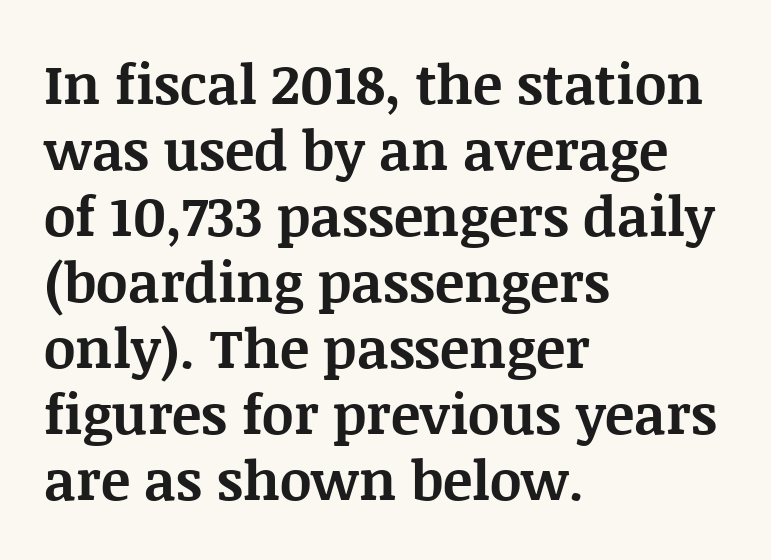
The image shows 55 px bold serif type, upright; set left-aligned, line spacing 1.2x, normal letter spacing, not underlined; medium stroke contrast and a large x-height.
